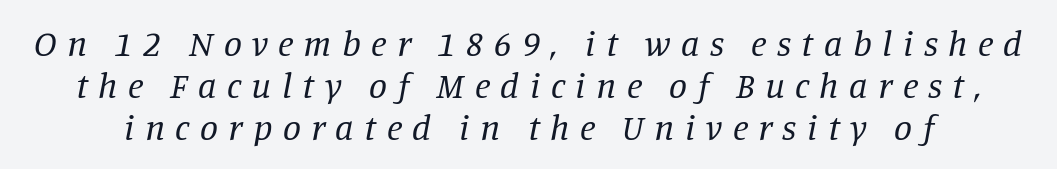
{"serif": "yes", "italic": "yes", "lean": "right", "slant_degrees": 11, "bold": "no", "weight": "regular", "width": "normal", "stroke_contrast": "low", "x_height": "large", "monospaced": "no", "underline": "no", "line_spacing_ratio": 1.16, "letter_spacing": "wide", "letter_spacing_em": 0.29, "glyph_px": 36}
